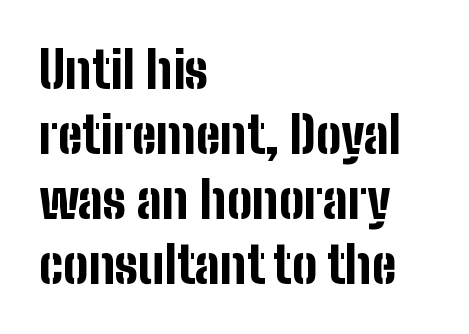
Upright lettering throughout. The horizontal fit of the characters is conventional and even. A classic flush-left, rag-right setting is used for this passage. Nobody drew a line under any word here.
